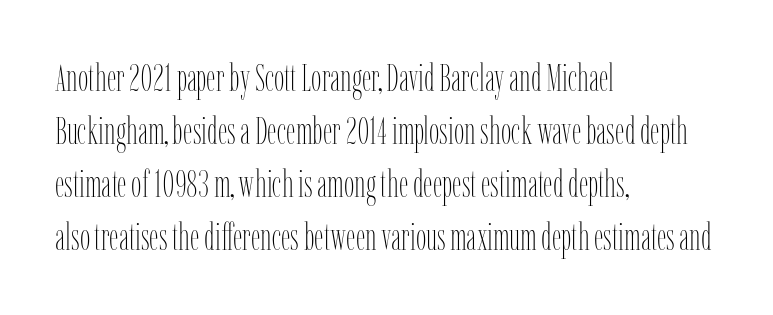
Q: Is the text bold? A: No.
Q: Is the text italic (slanted)? A: No, it is upright.
Q: Is the text underlined? A: No.
Q: How is the paragraph aligned? A: Left-aligned.
Q: Is the spacing between letters normal or unusually wide? A: Normal.
Q: Is the spacing between lines tight, normal or loose? A: Normal.
Q: Width (condensed, normal, or wide)? A: Condensed.
Q: Stroke contrast? A: Low.
Q: x-height? A: Medium.
Q: Monospaced? A: No.
